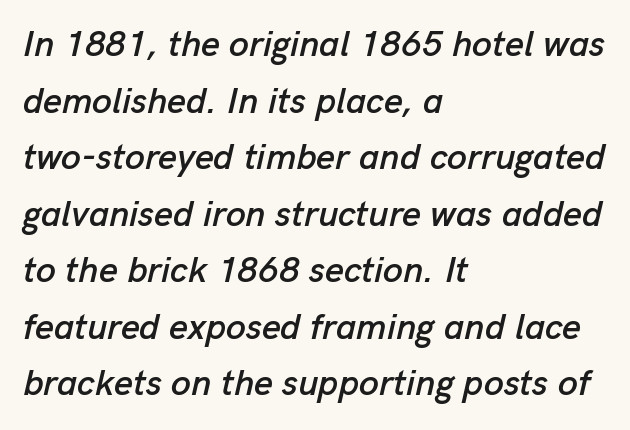
Q: Is the text italic (slanted)? A: Yes, it leans right by about 13 degrees.
Q: Is the text underlined? A: No.
Q: How is the paragraph aligned? A: Left-aligned.
Q: Is the spacing between letters normal or unusually wide? A: Normal.
Q: Is the spacing between lines tight, normal or loose? A: Normal.
Q: Width (condensed, normal, or wide)? A: Normal.
Q: Stroke contrast? A: Low.
Q: x-height? A: Medium.
Q: Monospaced? A: No.
